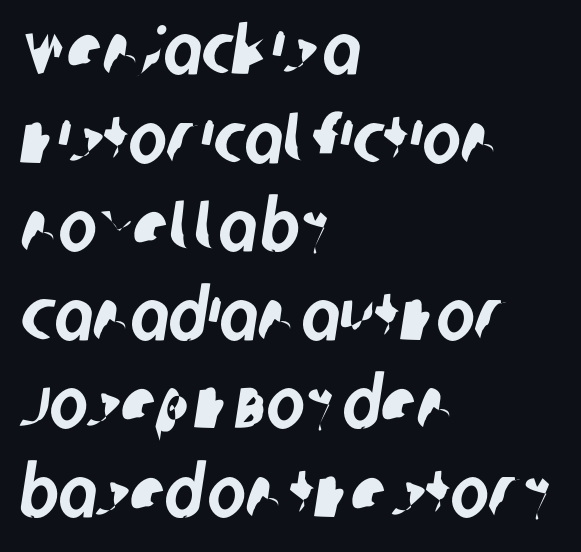
The image shows 72 px condensed sans-serif type; set left-aligned, line spacing 1.23x, normal letter spacing, not underlined; low stroke contrast and a large x-height.
